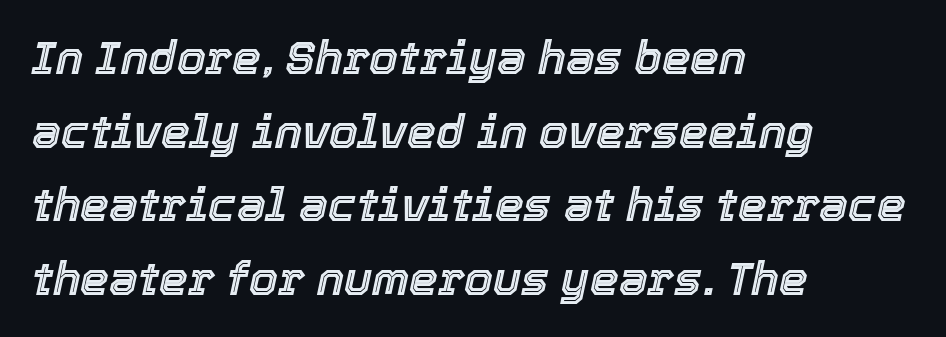
The image shows 46 px text type, italic (leaning right); set left-aligned, normal line spacing (1.6x), normal letter spacing, not underlined; a medium x-height.
